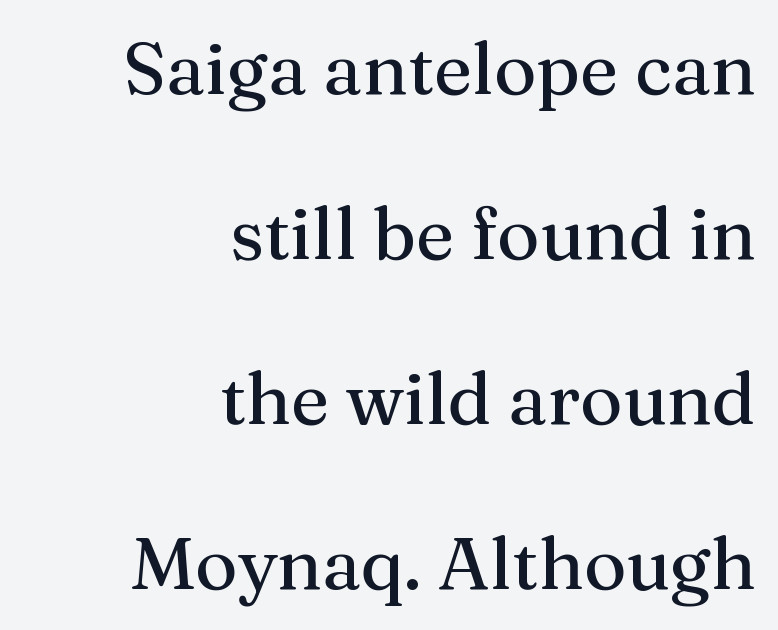
{"serif": "yes", "italic": "no", "width": "normal", "stroke_contrast": "medium", "x_height": "medium", "monospaced": "no", "underline": "no", "align": "right", "line_spacing": "loose", "line_spacing_ratio": 2.26, "letter_spacing": "normal", "letter_spacing_em": 0.0, "glyph_px": 73}
